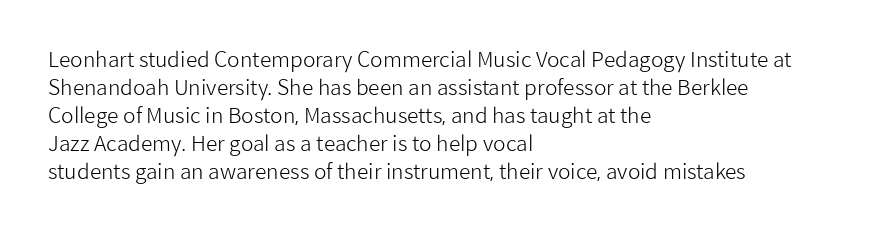
Q: Is the text bold? A: No.
Q: Is the text italic (slanted)? A: No, it is upright.
Q: Is the text underlined? A: No.
Q: How is the paragraph aligned? A: Left-aligned.
Q: Is the spacing between letters normal or unusually wide? A: Normal.
Q: Is the spacing between lines tight, normal or loose? A: Normal.
